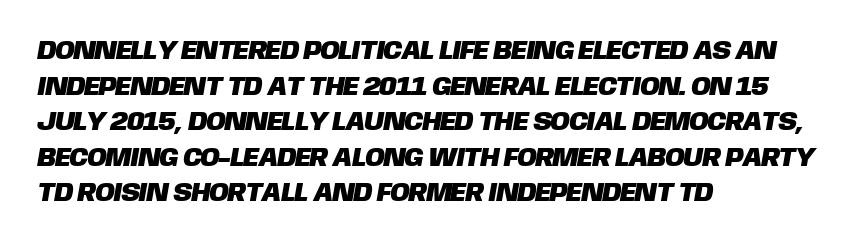
Underlining? Definitely not there. Line starts are locked; line ends wander. This rendering leaves character spacing at its baseline value. Evenly set lines give the paragraph a standard silhouette.
